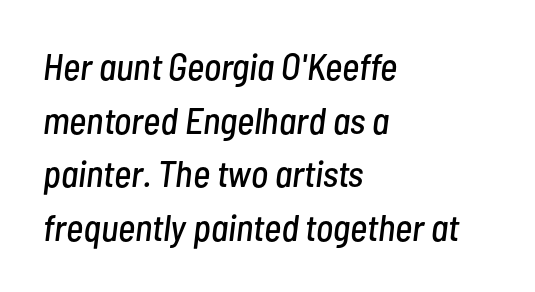
Q: Is the text italic (slanted)? A: Yes, it leans right by about 7 degrees.
Q: Is the text underlined? A: No.
Q: How is the paragraph aligned? A: Left-aligned.
Q: Is the spacing between letters normal or unusually wide? A: Normal.
Q: Is the spacing between lines tight, normal or loose? A: Normal.
Q: Width (condensed, normal, or wide)? A: Condensed.
Q: Stroke contrast? A: Low.
Q: x-height? A: Medium.
Q: Monospaced? A: No.
